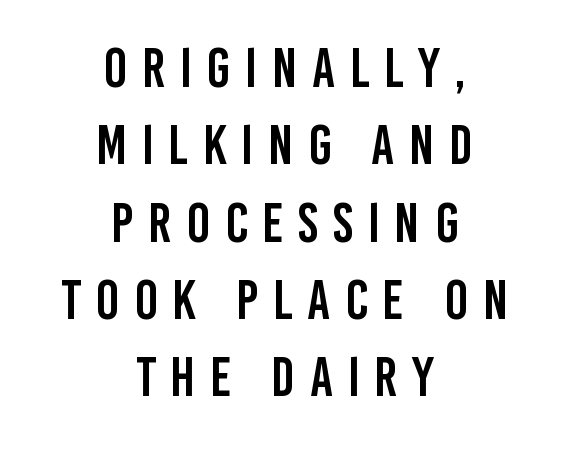
Q: Is the text italic (slanted)? A: No, it is upright.
Q: Is the typeface a serif or a sans-serif typeface? A: Sans-serif.
Q: Is the text underlined? A: No.
Q: How is the paragraph aligned? A: Centered.
Q: Is the spacing between letters normal or unusually wide? A: Unusually wide.
Q: Is the spacing between lines tight, normal or loose? A: Normal.
Q: Width (condensed, normal, or wide)? A: Condensed.
Q: Stroke contrast? A: Low.
Q: x-height? A: Large.
Q: Monospaced? A: No.
